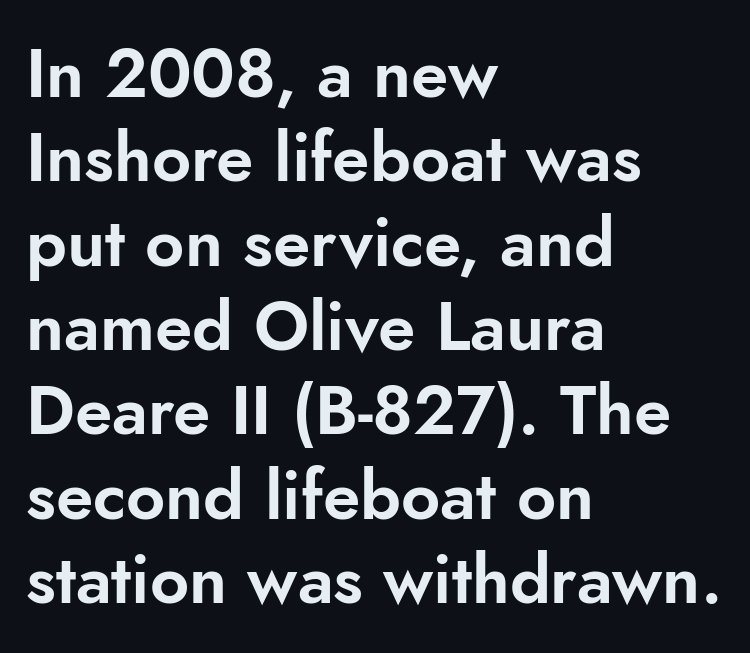
{"serif": "no", "italic": "no", "width": "normal", "stroke_contrast": "low", "x_height": "small", "monospaced": "no", "underline": "no", "align": "left", "line_spacing_ratio": 1.24, "letter_spacing": "normal", "letter_spacing_em": 0.0, "glyph_px": 68}
